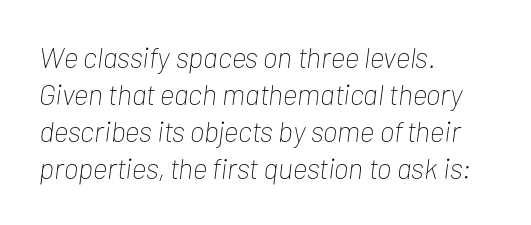
The image shows 29 px thin, condensed type, italic (leaning right); set left-aligned, normal line spacing (1.28x), normal letter spacing, not underlined; low stroke contrast and a medium x-height.
